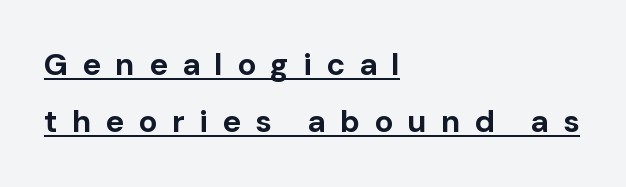
{"serif": "no", "italic": "no", "bold": "yes", "weight": "bold", "width": "normal", "stroke_contrast": "low", "x_height": "medium", "monospaced": "no", "underline": "yes", "align": "left", "line_spacing_ratio": 1.84, "letter_spacing": "wide", "letter_spacing_em": 0.46, "glyph_px": 31}
